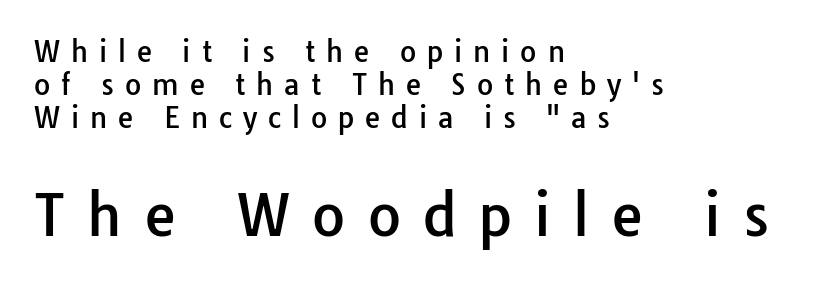
{"serif": "no", "italic": "no", "width": "normal", "stroke_contrast": "low", "x_height": "medium", "monospaced": "no", "underline": "no", "align": "left", "line_spacing_ratio": 1.18, "letter_spacing": "wide", "letter_spacing_em": 0.39, "larger_block": "second", "size_ratio": 2.04, "glyph_px": 57}
